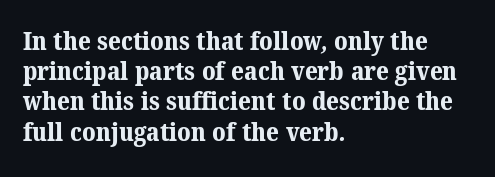
The image shows 25 px bold type; set left-aligned, line spacing 1.21x, normal letter spacing, not underlined.
